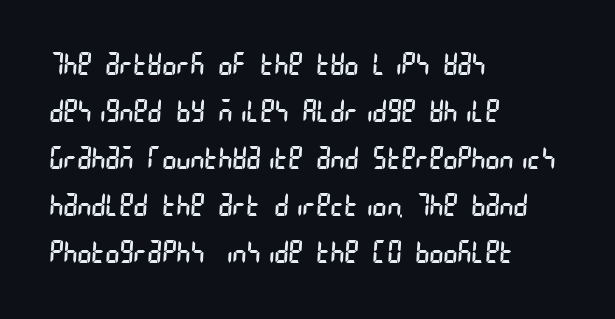
Caption: multi-line text, flush left, ragged right. Weight: in the light-to-regular range. Between one letter and the next there's only the usual sliver of space. The string is rendered with underlining switched off. Evenly set lines give the paragraph a standard silhouette. No feet cap the strokes, marking this as sans-serif type.
